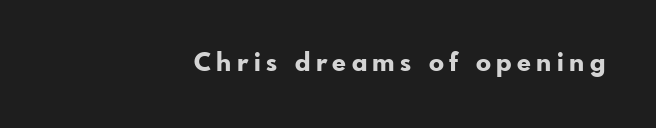
The typesetting leans heavy: a genuine bold. Does the lettering tilt? It doesn't — this is upright. The lines in this sample share a right terminus and differ only in where they begin. The letterforms stand isolated, each surrounded by extra space.
